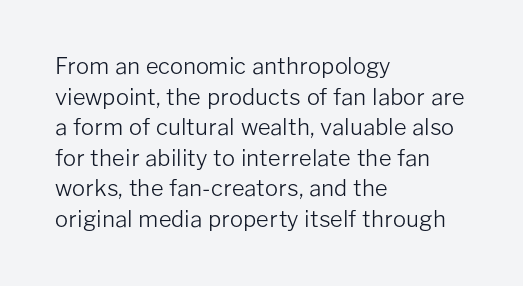
Q: Is the text bold? A: No.
Q: Is the text italic (slanted)? A: No, it is upright.
Q: Is the text underlined? A: No.
Q: How is the paragraph aligned? A: Left-aligned.
Q: Is the spacing between letters normal or unusually wide? A: Normal.
Q: Is the spacing between lines tight, normal or loose? A: Normal.
